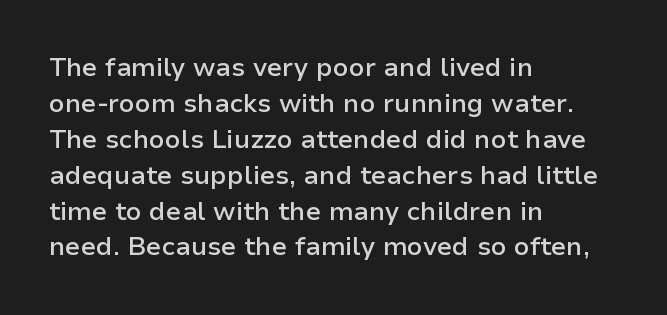
The image shows 26 px text type, upright; set left-aligned, normal line spacing (1.38x), normal letter spacing, not underlined.
